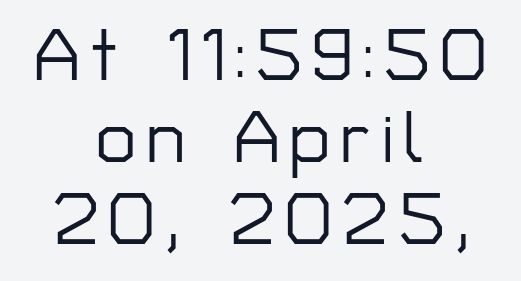
When letters stand straight like this, we call the style roman or upright. Beneath every word, the page is bare. What's the leading like? Squeezed, with rows nearly overlapping. Looks like regular typesetting: each glyph gets only the width it needs. Neither beginnings nor endings align; midpoints do. The face used here is a sans, in the tradition of grotesques and geometrics.
